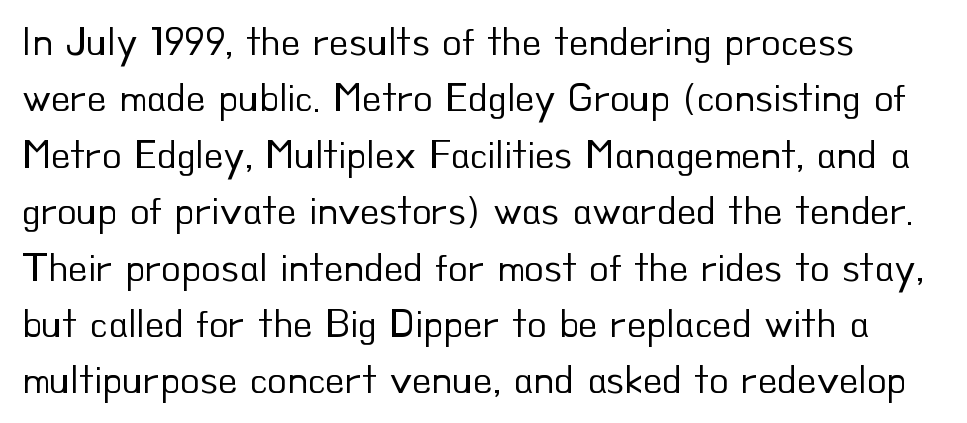
The image shows 40 px regular-weight sans-serif type, upright; set normal line spacing (1.41x), normal letter spacing, not underlined; low stroke contrast and a small x-height.
